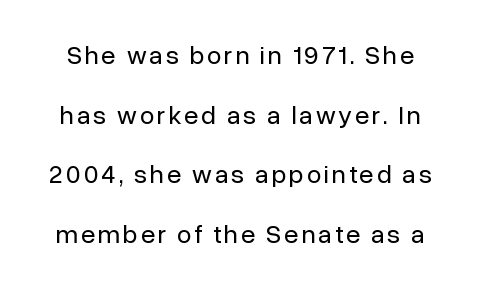
{"italic": "no", "bold": "no", "underline": "no", "line_spacing": "loose", "line_spacing_ratio": 2.29, "glyph_px": 26}
